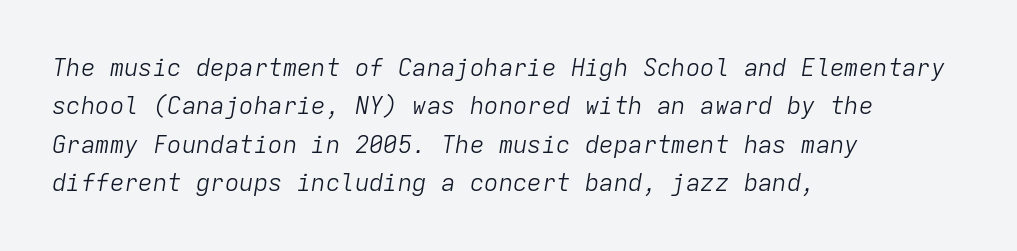
{"italic": "yes", "lean": "right", "slant_degrees": 9, "bold": "no", "underline": "no", "align": "left", "line_spacing": "normal", "line_spacing_ratio": 1.6, "letter_spacing": "normal", "letter_spacing_em": 0.0, "glyph_px": 24}
